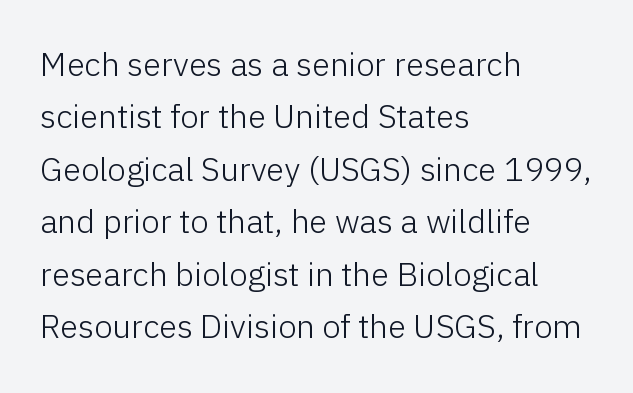
The image shows 33 px light sans-serif type, upright; set left-aligned, normal line spacing (1.59x), normal letter spacing, not underlined; low stroke contrast and a medium x-height.
